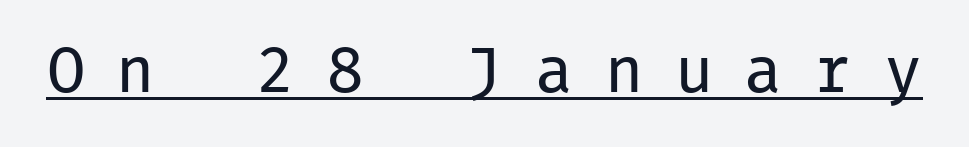
Q: Is the text bold? A: No.
Q: Is the text italic (slanted)? A: No, it is upright.
Q: Is the typeface a serif or a sans-serif typeface? A: Sans-serif.
Q: Is the text underlined? A: Yes.
Q: Is the spacing between letters normal or unusually wide? A: Unusually wide.
Q: Width (condensed, normal, or wide)? A: Normal.
Q: Stroke contrast? A: Low.
Q: x-height? A: Medium.
Q: Monospaced? A: Yes.
